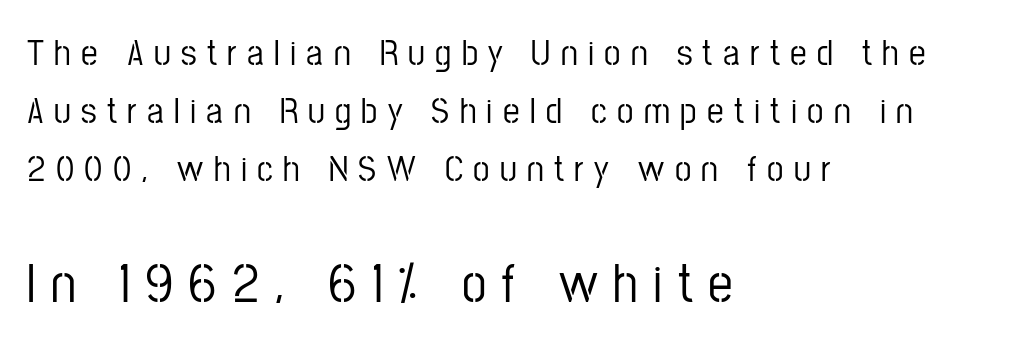
The image shows 55 px condensed sans-serif type, upright; set left-aligned, normal line spacing (1.57x), unusually wide letter spacing (+0.28 em), not underlined; the second (bottom) block is 1.49x larger; low stroke contrast and a medium x-height.
